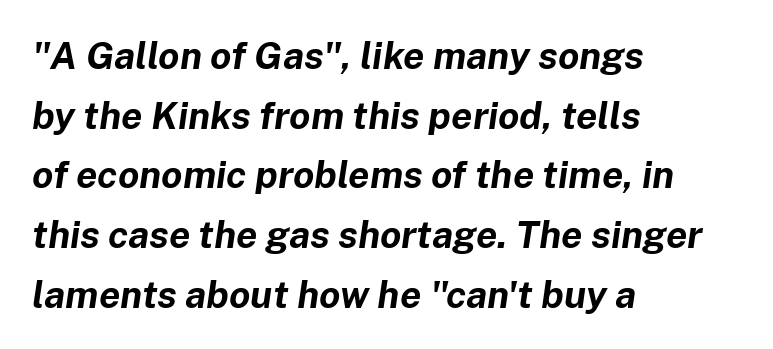
The image shows 38 px bold type, italic (leaning right); set left-aligned, normal line spacing (1.57x), normal letter spacing, not underlined; low stroke contrast and a medium x-height.
